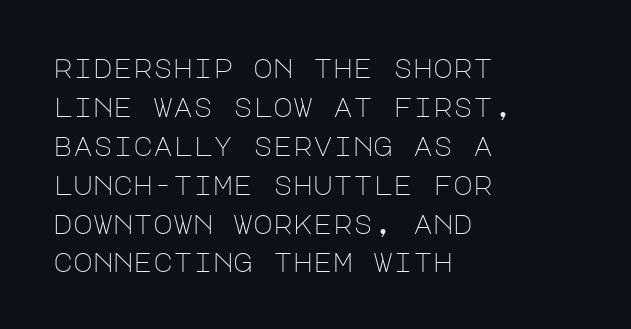
The image shows 27 px text type, upright; set left-aligned, normal line spacing (1.44x), normal letter spacing, not underlined.
